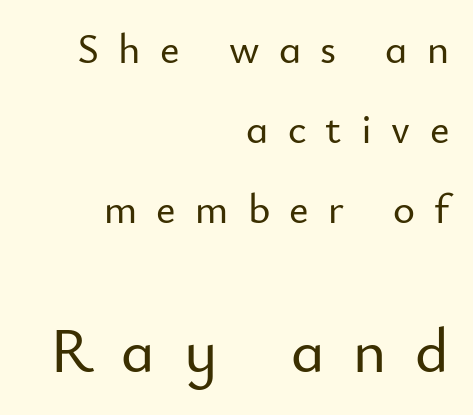
The letters advance in unequal steps, a hallmark of proportional type. Larger block? The one below; the one above is distinctly smaller. Leading: increased. Letters rest on an invisible, unmarked baseline.
